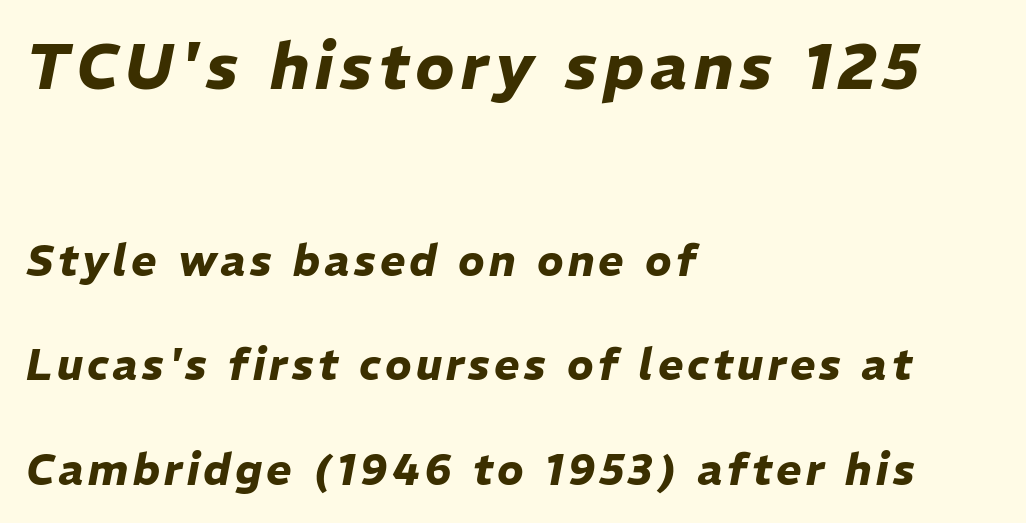
The image shows 64 px heavy type, italic (leaning right); set left-aligned, loose line spacing (2.43x), not underlined; the first (top) block is 1.49x larger; low stroke contrast and a medium x-height.
